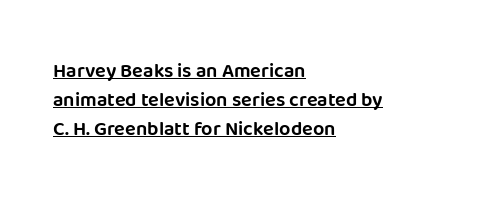
{"italic": "no", "underline": "yes", "align": "left", "line_spacing": "normal", "line_spacing_ratio": 1.45, "letter_spacing": "normal", "letter_spacing_em": 0.0, "glyph_px": 20}
